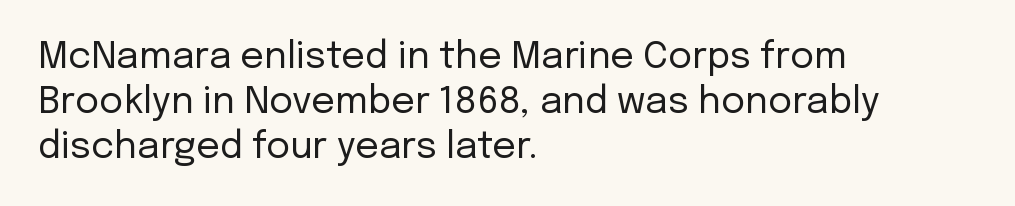
Q: Is the text bold? A: No.
Q: Is the text italic (slanted)? A: No, it is upright.
Q: Is the typeface a serif or a sans-serif typeface? A: Sans-serif.
Q: Is the text underlined? A: No.
Q: How is the paragraph aligned? A: Left-aligned.
Q: Is the spacing between letters normal or unusually wide? A: Normal.
Q: Width (condensed, normal, or wide)? A: Normal.
Q: Stroke contrast? A: Low.
Q: x-height? A: Medium.
Q: Monospaced? A: No.
